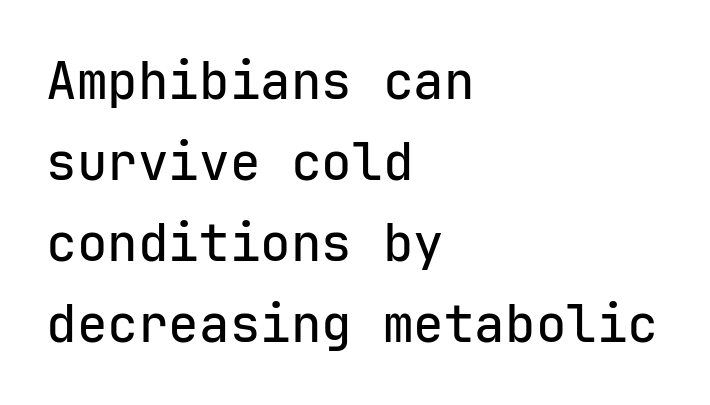
Q: Is the text italic (slanted)? A: No, it is upright.
Q: Is the typeface a serif or a sans-serif typeface? A: Sans-serif.
Q: Is the text underlined? A: No.
Q: How is the paragraph aligned? A: Left-aligned.
Q: Is the spacing between letters normal or unusually wide? A: Normal.
Q: Is the spacing between lines tight, normal or loose? A: Normal.
Q: Width (condensed, normal, or wide)? A: Normal.
Q: Stroke contrast? A: Low.
Q: x-height? A: Medium.
Q: Monospaced? A: Yes.
